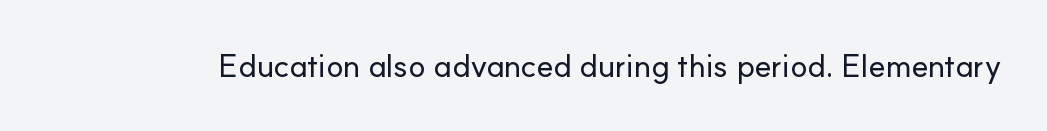
The image shows 32 px sans-serif type, upright; set normal letter spacing, not underlined; low stroke contrast and a small x-height.
